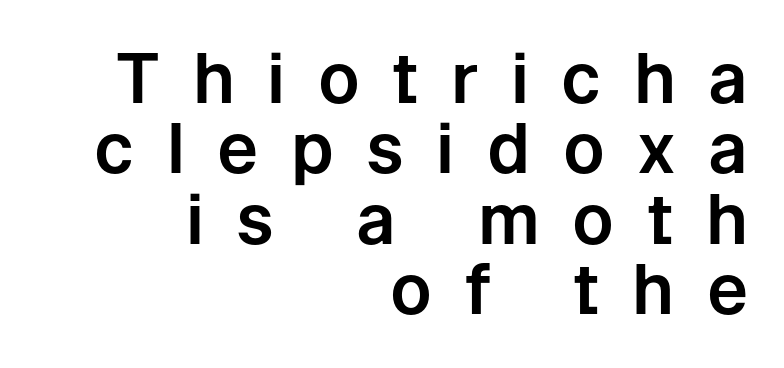
Is this a sans? Yes — the strokes have no serifs. Rows of type sit shoulder to shoulder in the vertical direction. Each letter keeps its own natural width here, so spacing adapts to shape. Bare-footed words on every line. The compositor pushed each line to the right boundary.
